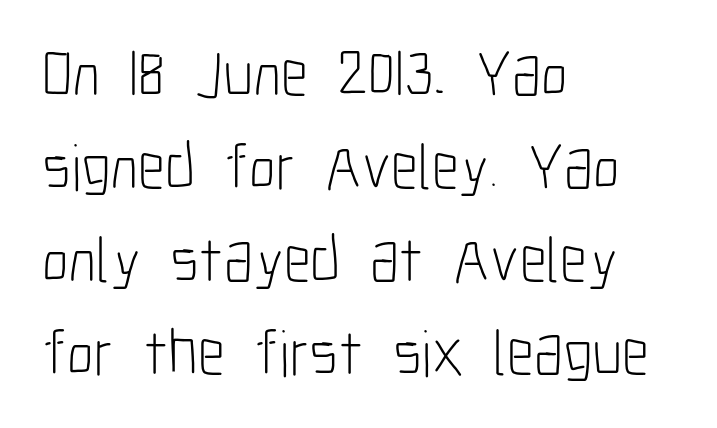
The lines are quadded left. The space between consecutive lines is moderate. Caption: standard tracking, unaltered. Style check: upright.
